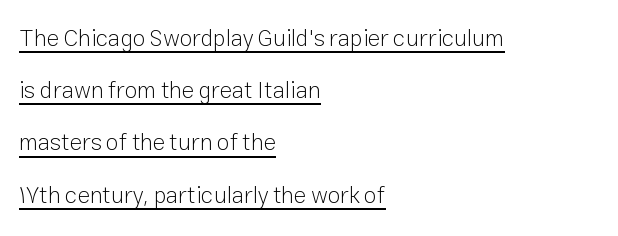
The image shows 23 px text type, upright; set left-aligned, loose line spacing (2.27x), normal letter spacing, underlined.
